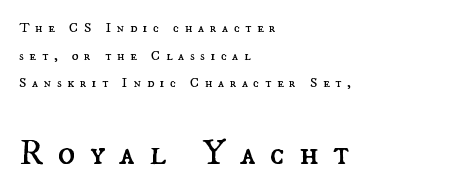
Visually, the bottom section dominates because its glyphs are scaled up. Spacing verdict: proportional, widths tailored to each character. Compared with a centered layout, this one pins lines to the left instead. The rendering inserts visible extra space after every character. Bare-footed words on every line.
